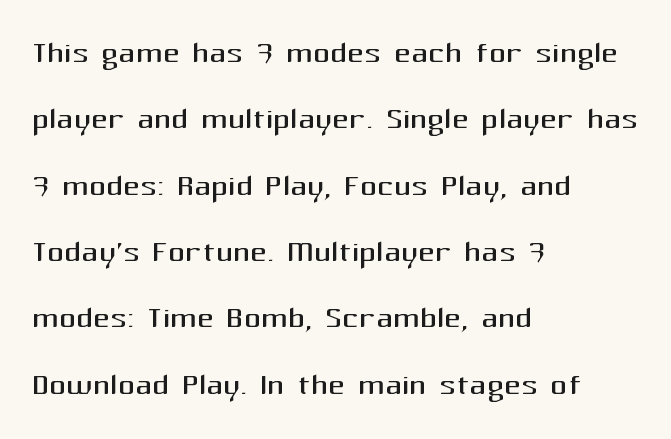
{"serif": "no", "italic": "no", "bold": "no", "weight": "regular", "width": "normal", "stroke_contrast": "medium", "x_height": "medium", "monospaced": "no", "underline": "no", "align": "left", "line_spacing": "normal", "line_spacing_ratio": 1.58, "letter_spacing": "normal", "letter_spacing_em": 0.0, "glyph_px": 42}
